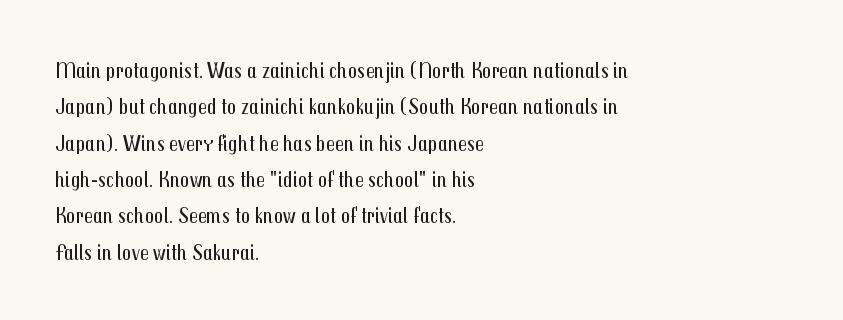
Q: Is the text bold? A: No.
Q: Is the text italic (slanted)? A: No, it is upright.
Q: Is the text underlined? A: No.
Q: How is the paragraph aligned? A: Left-aligned.
Q: Is the spacing between letters normal or unusually wide? A: Normal.
Q: Is the spacing between lines tight, normal or loose? A: Normal.
